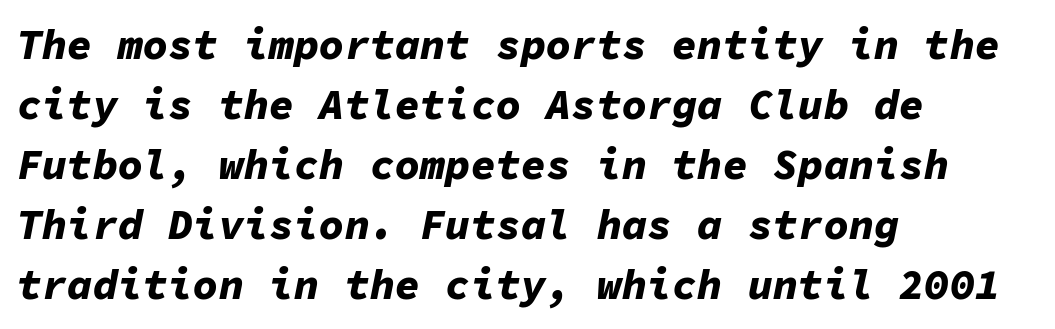
{"italic": "yes", "lean": "right", "slant_degrees": 11, "bold": "yes", "weight": "bold", "width": "normal", "stroke_contrast": "low", "x_height": "medium", "monospaced": "yes", "underline": "no", "align": "left", "line_spacing": "normal", "line_spacing_ratio": 1.43, "letter_spacing": "normal", "letter_spacing_em": 0.0, "glyph_px": 42}
